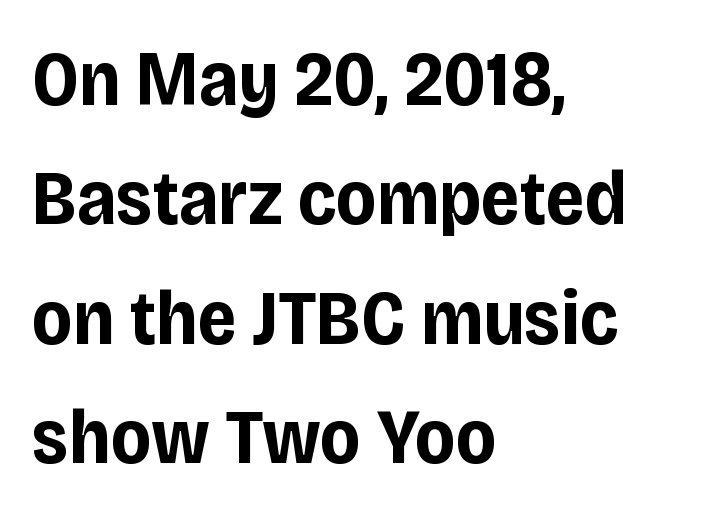
Q: Is the text bold? A: Yes.
Q: Is the text italic (slanted)? A: No, it is upright.
Q: Is the typeface a serif or a sans-serif typeface? A: Sans-serif.
Q: Is the text underlined? A: No.
Q: How is the paragraph aligned? A: Left-aligned.
Q: Is the spacing between letters normal or unusually wide? A: Normal.
Q: Is the spacing between lines tight, normal or loose? A: Normal.
Q: Width (condensed, normal, or wide)? A: Condensed.
Q: Stroke contrast? A: Low.
Q: x-height? A: Large.
Q: Monospaced? A: No.
